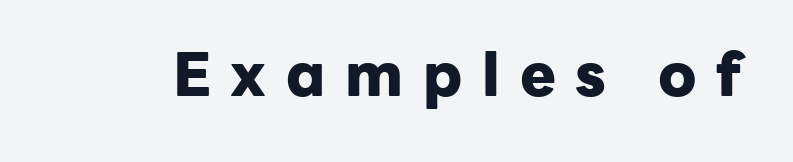
The image shows 60 px heavy sans-serif type, upright; set unusually wide letter spacing (+0.33 em), not underlined; low stroke contrast and a medium x-height.
